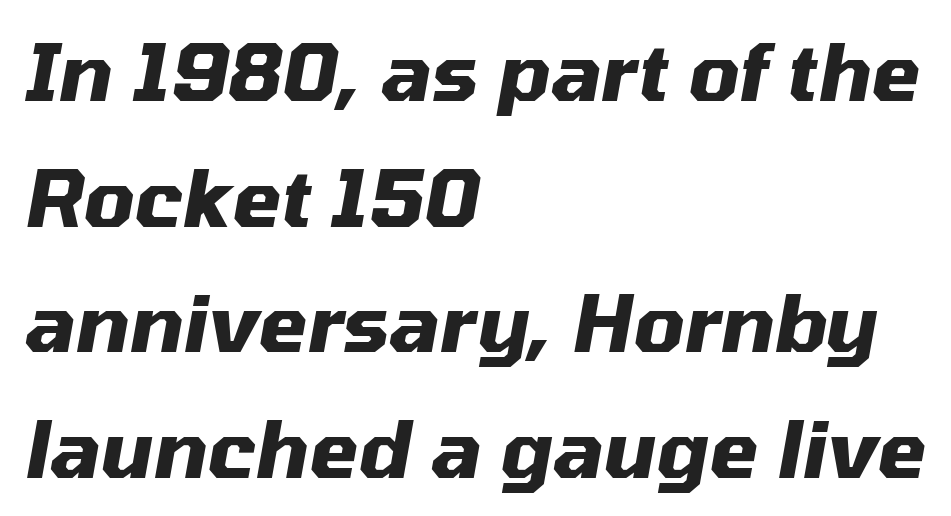
A typesetter would call this zero additional tracking. A typesetter would call this proportional, since set widths differ per character. Short and long lines alike share a common starting point at left. The letters are bold, with thick, heavy strokes.
